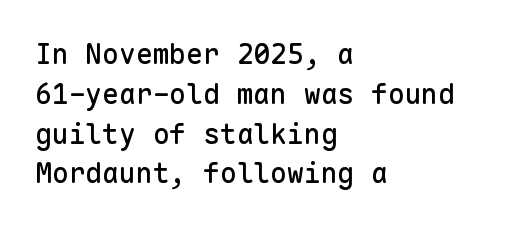
{"serif": "no", "italic": "no", "width": "normal", "stroke_contrast": "low", "x_height": "medium", "monospaced": "yes", "underline": "no", "align": "left", "line_spacing": "normal", "line_spacing_ratio": 1.42, "letter_spacing": "normal", "letter_spacing_em": 0.0, "glyph_px": 28}
